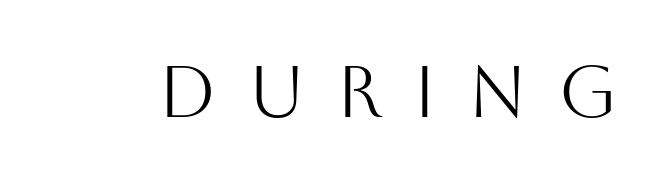
Glyph-to-glyph distance is far greater than everyday printed text. Is this a fixed-width face? No — the glyphs have proportional, varying widths. Just letters on the line, the space beneath them empty. This is the regular roman posture of the typeface. Stroke terminals: plain, sans-serif.
